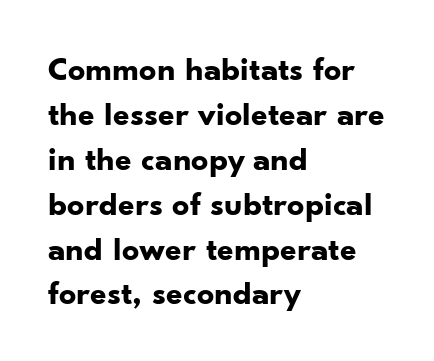
The image shows 34 px bold sans-serif type, upright; set left-aligned, normal line spacing (1.32x), normal letter spacing, not underlined; low stroke contrast and a small x-height.
